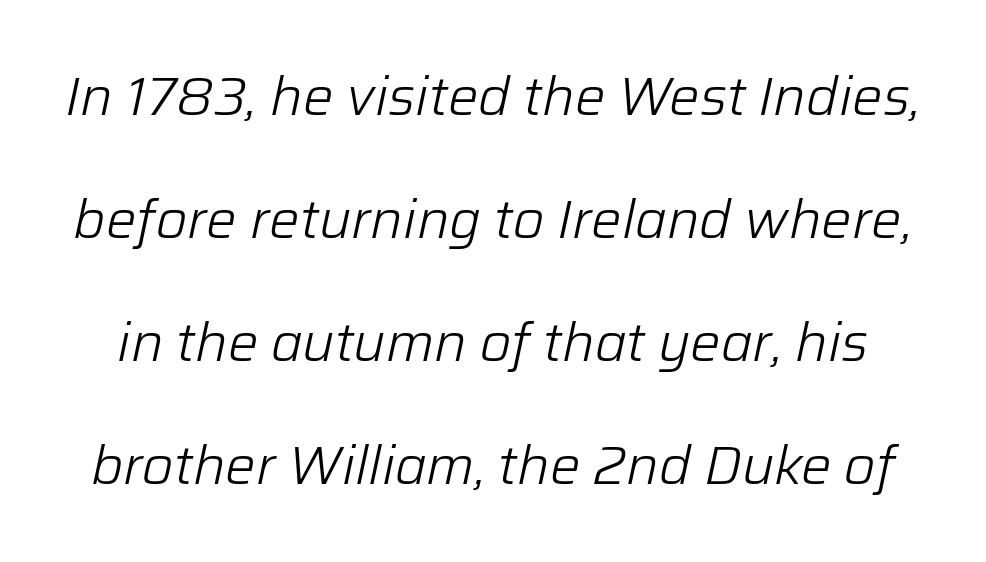
Q: Is the text bold? A: No.
Q: Is the text italic (slanted)? A: Yes, it leans right by about 12 degrees.
Q: Is the text underlined? A: No.
Q: Is the spacing between letters normal or unusually wide? A: Normal.
Q: Is the spacing between lines tight, normal or loose? A: Loose.
Q: Width (condensed, normal, or wide)? A: Normal.
Q: Stroke contrast? A: Low.
Q: x-height? A: Medium.
Q: Monospaced? A: No.
